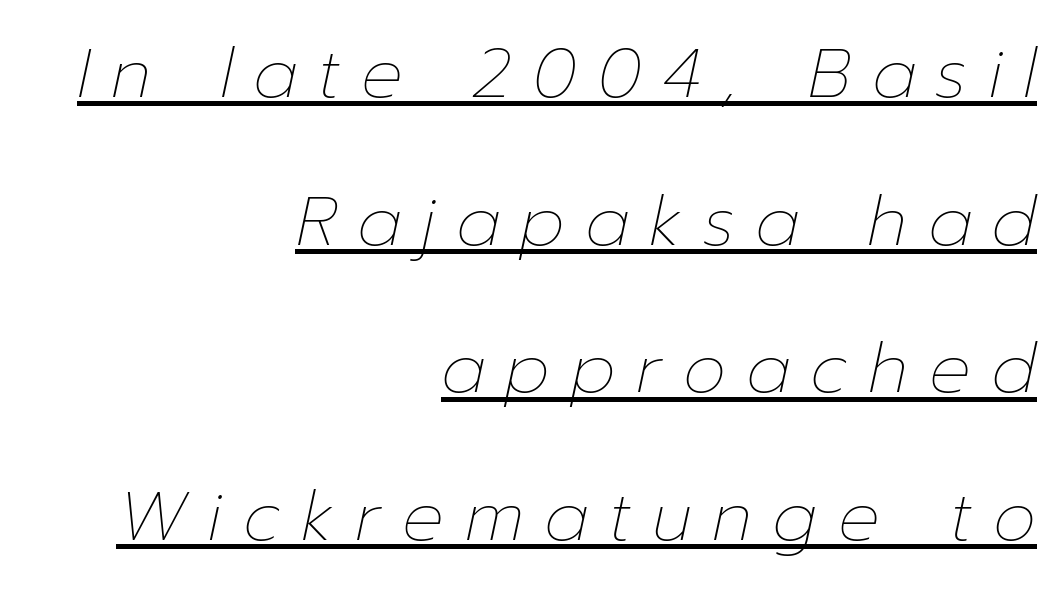
The image shows 69 px thin type, italic (leaning right); set right-aligned, loose line spacing (2.14x), unusually wide letter spacing (+0.3 em), underlined; low stroke contrast and a medium x-height.
